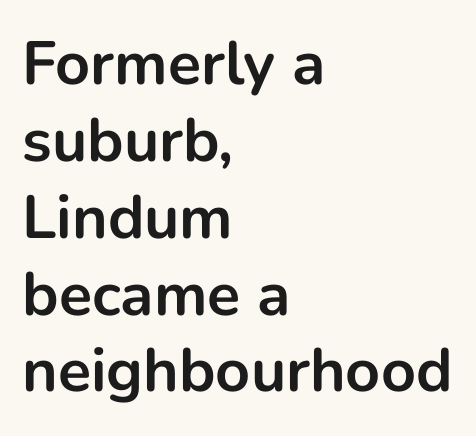
The image shows 61 px bold sans-serif type, upright; set left-aligned, normal line spacing (1.26x), normal letter spacing, not underlined; low stroke contrast and a medium x-height.
